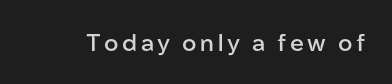
If you drew a line through each stem, it would be perfectly vertical. A bit beefed up — I'd call it semibold rather than bold. Just letters on the line, the space beneath them empty.
